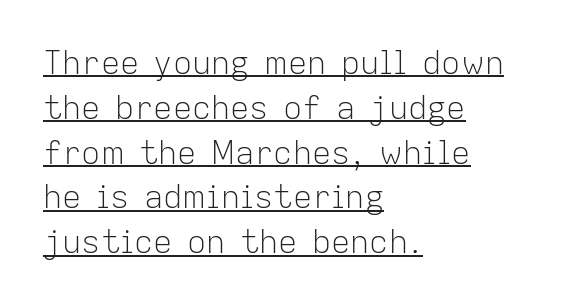
The image shows 32 px light sans-serif type, upright; set left-aligned, normal line spacing (1.4x), normal letter spacing, underlined; low stroke contrast and a medium x-height.
